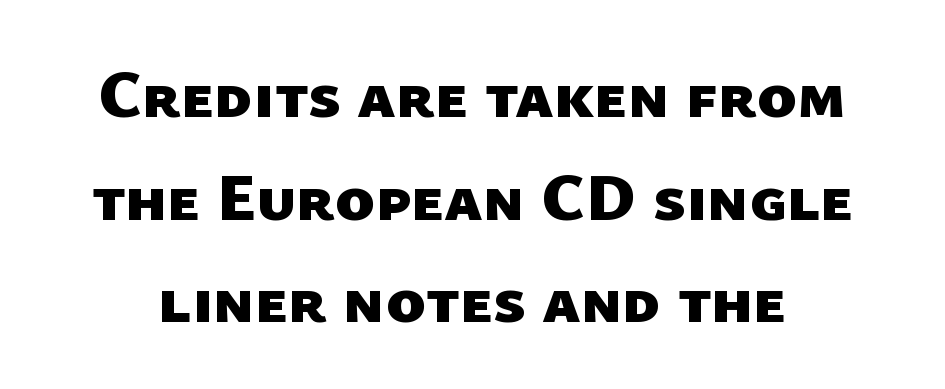
Q: Is the text bold? A: Yes.
Q: Is the typeface a serif or a sans-serif typeface? A: Sans-serif.
Q: Is the text underlined? A: No.
Q: Is the spacing between letters normal or unusually wide? A: Normal.
Q: Is the spacing between lines tight, normal or loose? A: Normal.
Q: Width (condensed, normal, or wide)? A: Normal.
Q: Stroke contrast? A: Low.
Q: x-height? A: Medium.
Q: Monospaced? A: No.
